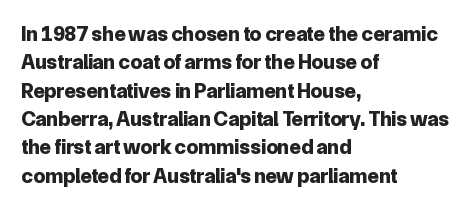
{"italic": "no", "bold": "yes", "underline": "no", "align": "left", "line_spacing": "normal", "line_spacing_ratio": 1.35, "letter_spacing": "normal", "letter_spacing_em": 0.0, "glyph_px": 21}
